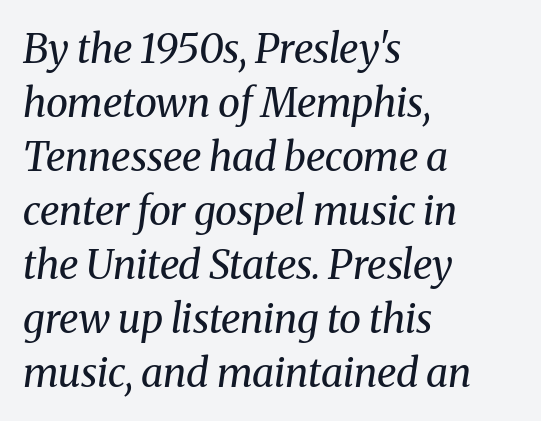
The image shows 40 px regular-weight serif type, italic (leaning right); set left-aligned, normal line spacing (1.35x), normal letter spacing, not underlined; medium stroke contrast and a medium x-height.
